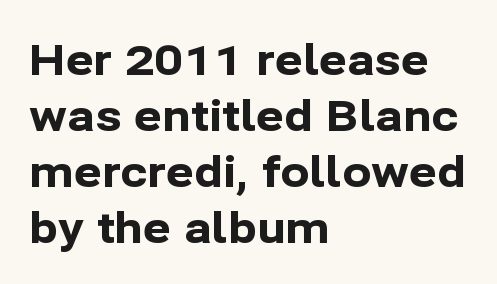
Nobody touched the tracking dial on this one. This is roman type, the default non-slanted kind. The vertical gap from one line to the next is medium. The passage is arranged the way most books set body copy — flush left. This sample has the flowing, uneven cadence of proportional lettering. What kind of face is this? One without serifs — a sans.
